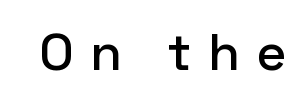
The image shows 52 px sans-serif type, upright; set unusually wide letter spacing (+0.31 em), not underlined; low stroke contrast and a medium x-height.
